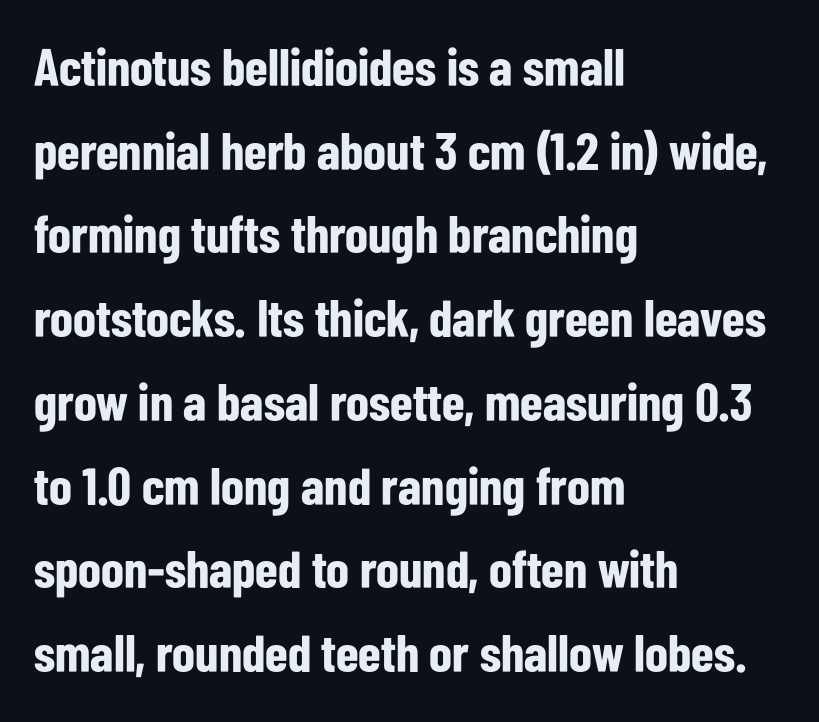
Q: Is the text bold? A: Yes.
Q: Is the text italic (slanted)? A: No, it is upright.
Q: Is the typeface a serif or a sans-serif typeface? A: Sans-serif.
Q: Is the text underlined? A: No.
Q: How is the paragraph aligned? A: Left-aligned.
Q: Is the spacing between letters normal or unusually wide? A: Normal.
Q: Is the spacing between lines tight, normal or loose? A: Normal.
Q: Width (condensed, normal, or wide)? A: Condensed.
Q: Stroke contrast? A: Low.
Q: x-height? A: Medium.
Q: Monospaced? A: No.
